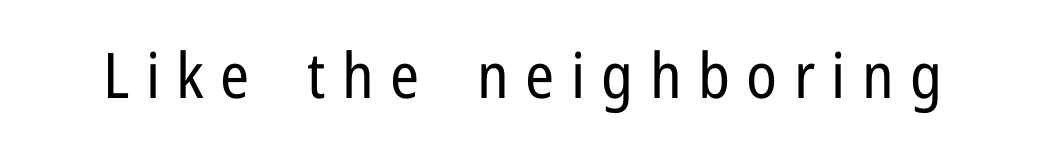
Q: Is the text bold? A: No.
Q: Is the text italic (slanted)? A: No, it is upright.
Q: Is the typeface a serif or a sans-serif typeface? A: Sans-serif.
Q: Is the text underlined? A: No.
Q: Is the spacing between letters normal or unusually wide? A: Unusually wide.
Q: Width (condensed, normal, or wide)? A: Condensed.
Q: Stroke contrast? A: Low.
Q: x-height? A: Medium.
Q: Monospaced? A: No.
